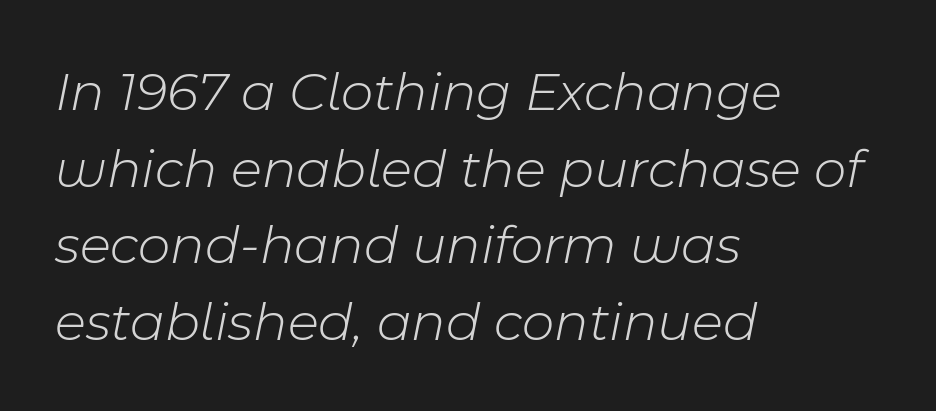
The line-height multiplier appears to be the usual default. Inter-character spacing is left at the font's built-in metrics. The axis of the letterforms is tilted away from vertical. The space directly below the letters is spotless. The passage shown is not bold in any degree. Looks like regular typesetting: each glyph gets only the width it needs.
